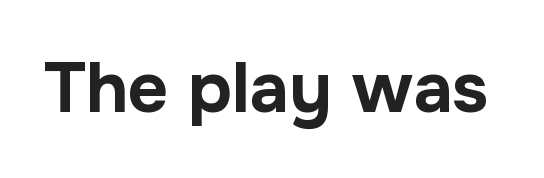
What kind of face is this? One without serifs — a sans. Standard letterfit; no display-style spreading of the glyphs. Each letter keeps its own natural width here, so spacing adapts to shape. Upright lettering throughout. Letters rest on an invisible, unmarked baseline.
